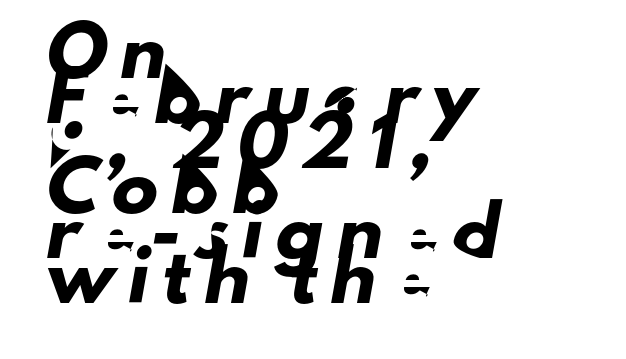
Q: Is the typeface a serif or a sans-serif typeface? A: Sans-serif.
Q: Is the text underlined? A: No.
Q: How is the paragraph aligned? A: Left-aligned.
Q: Is the spacing between letters normal or unusually wide? A: Unusually wide.
Q: Is the spacing between lines tight, normal or loose? A: Tight.
Q: Width (condensed, normal, or wide)? A: Normal.
Q: Stroke contrast? A: Low.
Q: x-height? A: Small.
Q: Monospaced? A: No.
